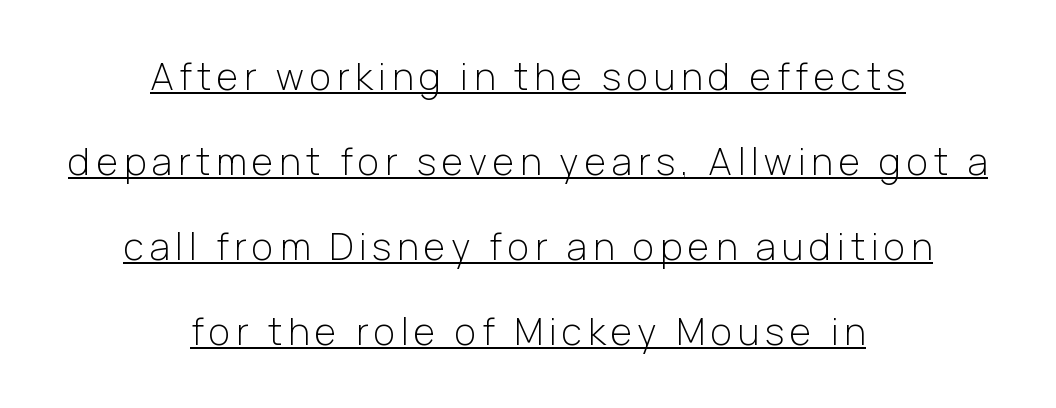
{"serif": "no", "italic": "no", "bold": "no", "weight": "light", "width": "normal", "stroke_contrast": "low", "x_height": "medium", "monospaced": "no", "underline": "yes", "align": "center", "line_spacing": "loose", "line_spacing_ratio": 2.3, "glyph_px": 37}
